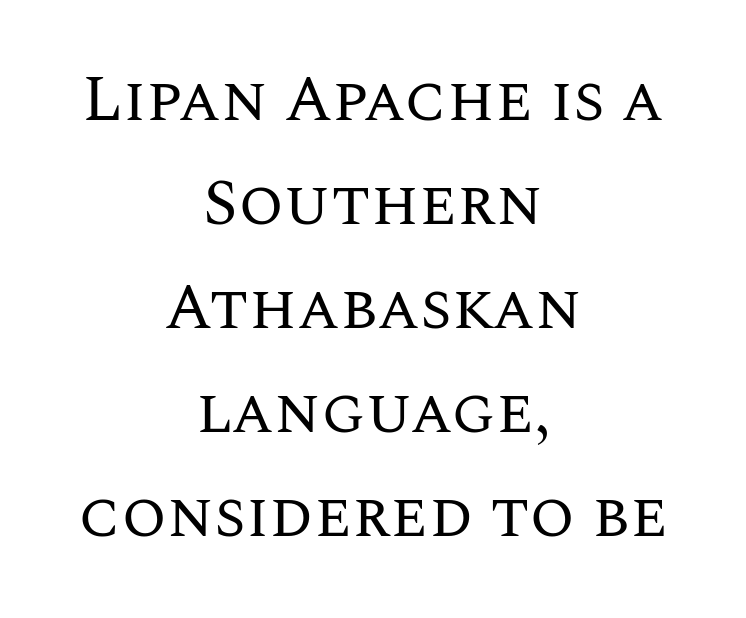
Q: Is the text bold? A: No.
Q: Is the text italic (slanted)? A: No, it is upright.
Q: Is the text underlined? A: No.
Q: How is the paragraph aligned? A: Centered.
Q: Is the spacing between letters normal or unusually wide? A: Normal.
Q: Is the spacing between lines tight, normal or loose? A: Normal.
Q: Width (condensed, normal, or wide)? A: Normal.
Q: Stroke contrast? A: Medium.
Q: x-height? A: Large.
Q: Monospaced? A: No.
